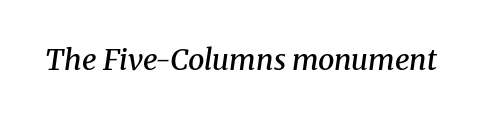
{"serif": "yes", "italic": "yes", "lean": "right", "slant_degrees": 8, "bold": "semi", "weight": "semibold", "width": "normal", "stroke_contrast": "medium", "x_height": "medium", "monospaced": "no", "underline": "no", "letter_spacing": "normal", "letter_spacing_em": 0.0, "glyph_px": 29}
